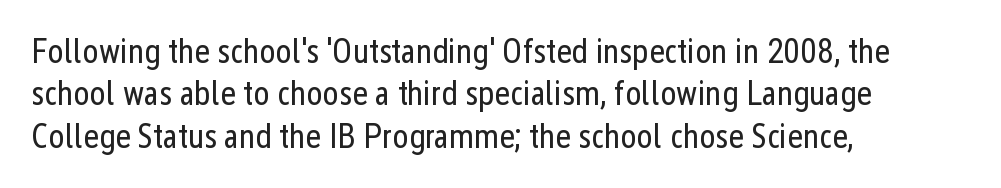
The image shows 34 px regular-weight, condensed sans-serif type, upright; set left-aligned, normal line spacing (1.25x), normal letter spacing, not underlined; low stroke contrast and a medium x-height.
